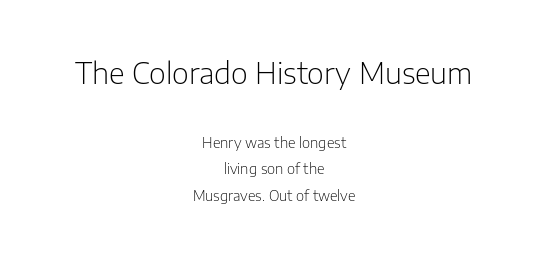
Default kerning and tracking; the words read as compact shapes. Quick note: not italic, upright. The first block has been scaled up relative to the second. The foot of each line stays bare and open. Regarding serifs, this sample does without them.
